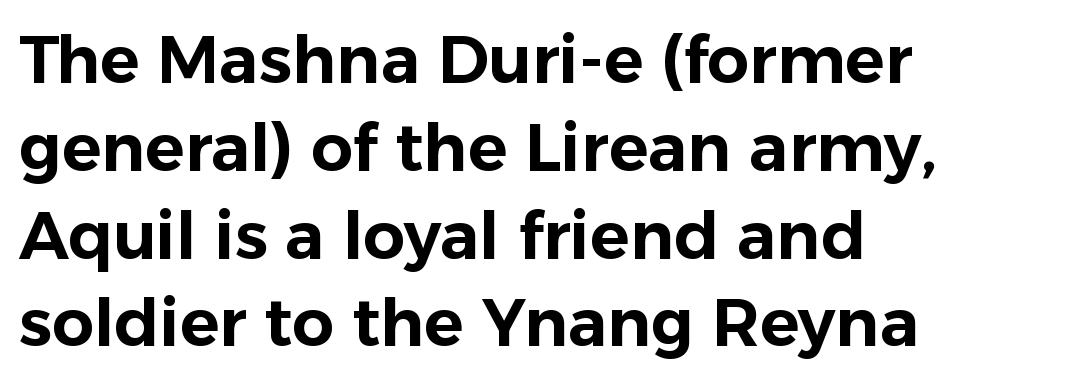
Line spacing here is normal. Looks like regular typesetting: each glyph gets only the width it needs. The lines are quadded left. Descender tails drop into unmarked territory. Upright lettering throughout. Nothing unusual about the tracking: characters are spaced as the font intends.
